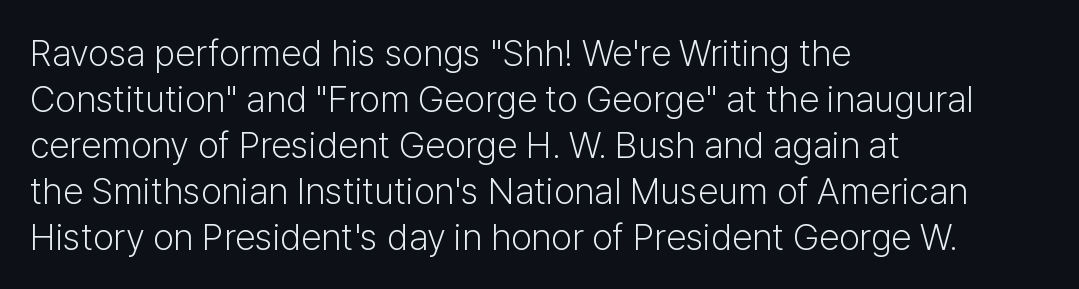
Ordinary non-slanted type is in use. These lines are set flush left with a ragged right edge. Here the designer chose a conventional face with non-uniform glyph widths. There is no visible air inserted between adjacent glyphs. The strokes are not fattened; the text isn't bold.
